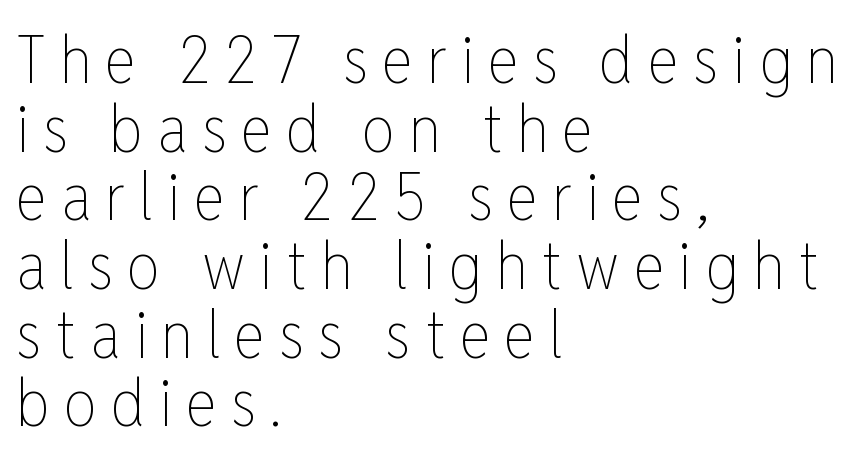
The image shows 66 px thin, condensed type, upright; set left-aligned, tight line spacing (1.04x), unusually wide letter spacing (+0.21 em), not underlined; low stroke contrast and a medium x-height.
